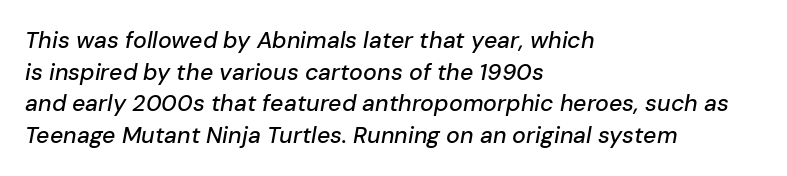
A bare baseline throughout the passage. An italicized treatment has been applied to the whole sample. Notice how the passage keeps a crisp vertical edge on the left only. Each new line begins a customary step beneath the previous one.
